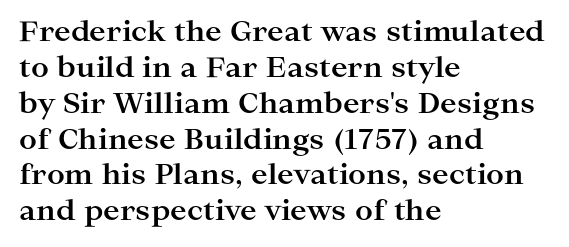
Q: Is the text bold? A: Yes.
Q: Is the text italic (slanted)? A: No, it is upright.
Q: Is the typeface a serif or a sans-serif typeface? A: Serif.
Q: Is the text underlined? A: No.
Q: How is the paragraph aligned? A: Left-aligned.
Q: Is the spacing between letters normal or unusually wide? A: Normal.
Q: Is the spacing between lines tight, normal or loose? A: Normal.
Q: Width (condensed, normal, or wide)? A: Wide.
Q: Stroke contrast? A: High.
Q: x-height? A: Medium.
Q: Monospaced? A: No.
